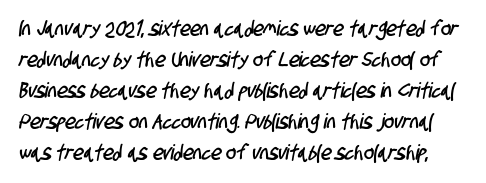
Q: Is the text underlined? A: No.
Q: Is the spacing between letters normal or unusually wide? A: Normal.
Q: Is the spacing between lines tight, normal or loose? A: Normal.
